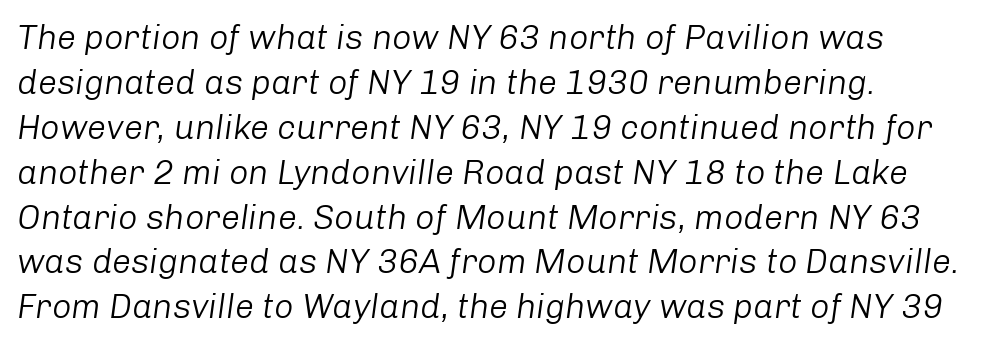
{"italic": "yes", "lean": "right", "slant_degrees": 8, "bold": "no", "weight": "light", "width": "normal", "stroke_contrast": "low", "x_height": "medium", "monospaced": "no", "underline": "no", "align": "left", "line_spacing": "normal", "line_spacing_ratio": 1.32, "letter_spacing": "normal", "letter_spacing_em": 0.0, "glyph_px": 34}
